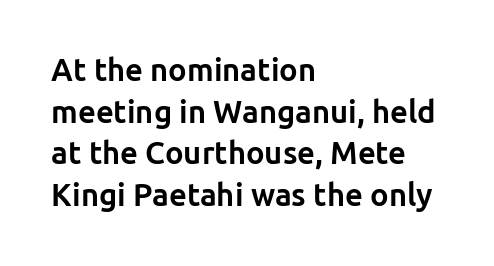
The image shows 31 px bold sans-serif type, upright; set left-aligned, normal line spacing (1.34x), normal letter spacing, not underlined; low stroke contrast and a medium x-height.
